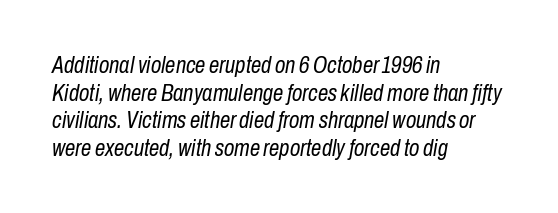
{"italic": "yes", "lean": "right", "slant_degrees": 10, "bold": "no", "underline": "no", "align": "left", "line_spacing_ratio": 1.2, "letter_spacing": "normal", "letter_spacing_em": 0.0, "glyph_px": 23}
